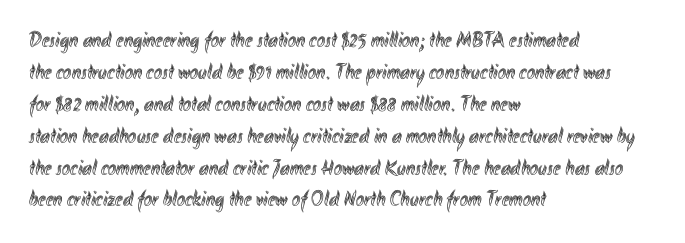
Q: Is the text italic (slanted)? A: Yes.
Q: Is the text underlined? A: No.
Q: How is the paragraph aligned? A: Left-aligned.
Q: Is the spacing between letters normal or unusually wide? A: Normal.
Q: Is the spacing between lines tight, normal or loose? A: Normal.
